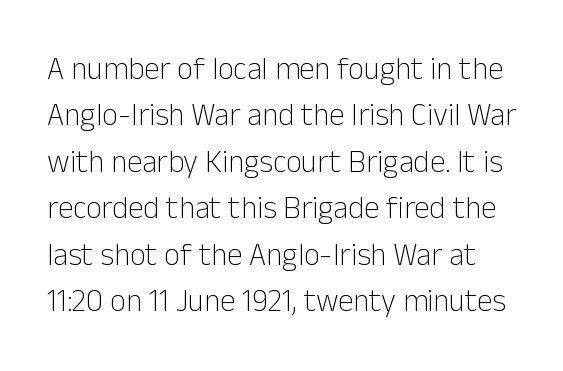
The image shows 31 px light sans-serif type, upright; set normal line spacing (1.5x), normal letter spacing, not underlined; low stroke contrast and a medium x-height.
